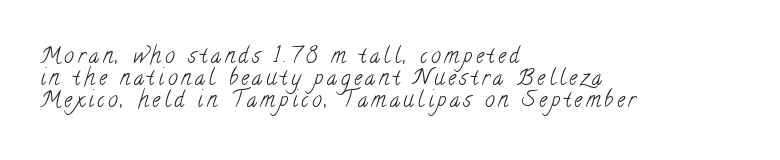
Q: Is the text bold? A: No.
Q: Is the text underlined? A: No.
Q: How is the paragraph aligned? A: Left-aligned.
Q: Is the spacing between lines tight, normal or loose? A: Tight.
